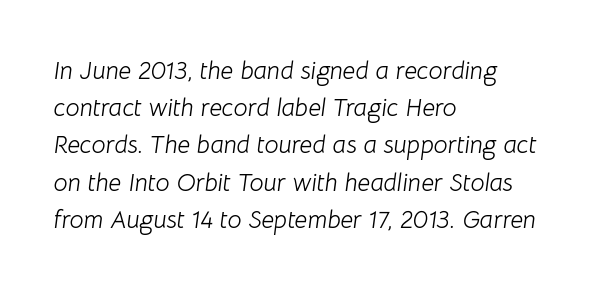
{"italic": "yes", "lean": "right", "slant_degrees": 8, "bold": "no", "underline": "no", "align": "left", "line_spacing": "normal", "line_spacing_ratio": 1.49, "letter_spacing": "normal", "letter_spacing_em": 0.0, "glyph_px": 25}
